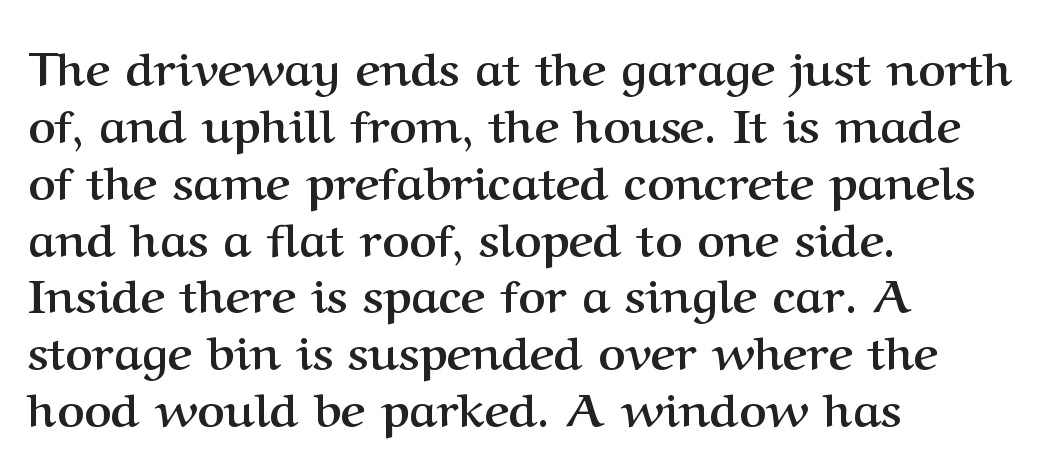
{"serif": "yes", "italic": "no", "bold": "yes", "weight": "semibold", "width": "normal", "stroke_contrast": "medium", "x_height": "medium", "monospaced": "no", "underline": "no", "align": "left", "line_spacing_ratio": 1.21, "letter_spacing": "normal", "letter_spacing_em": 0.0, "glyph_px": 47}
